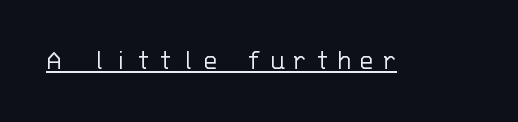
The image shows 29 px light sans-serif type, upright, monospaced; set unusually wide letter spacing (+0.28 em), underlined; low stroke contrast and a large x-height.
